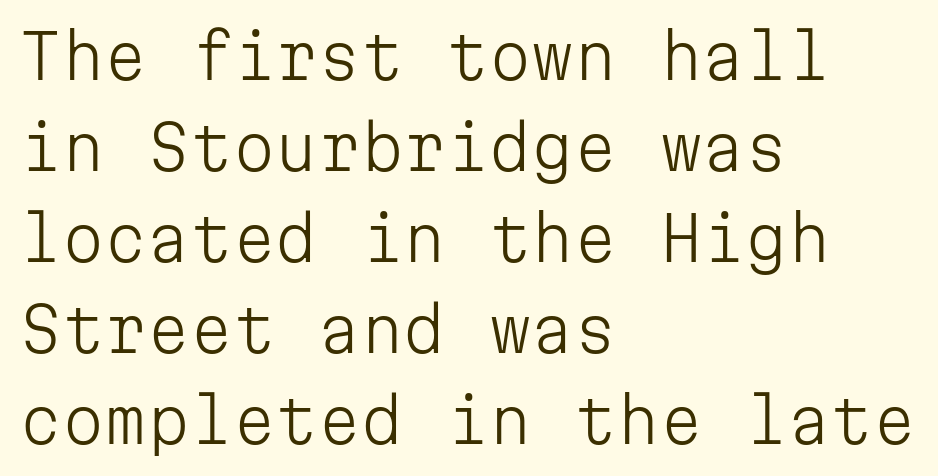
A typesetter would call this zero additional tracking. Type style note: lacks serifs. Honestly, the row spacing looks completely unremarkable. Underline: absent. This sample has the even, mechanical cadence of fixed-width lettering. A typesetter would mark this as roman, not italic.
